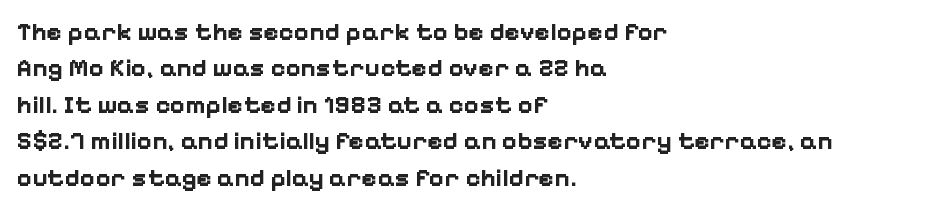
Q: Is the text bold? A: Yes.
Q: Is the text italic (slanted)? A: No, it is upright.
Q: Is the text underlined? A: No.
Q: How is the paragraph aligned? A: Left-aligned.
Q: Is the spacing between letters normal or unusually wide? A: Normal.
Q: Is the spacing between lines tight, normal or loose? A: Normal.
